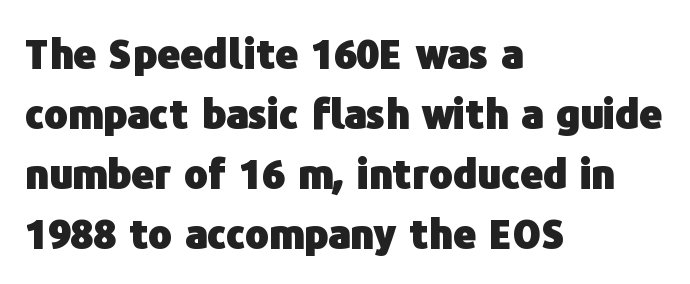
{"serif": "no", "italic": "no", "bold": "yes", "weight": "heavy", "width": "normal", "stroke_contrast": "low", "x_height": "medium", "monospaced": "no", "underline": "no", "align": "left", "line_spacing": "normal", "line_spacing_ratio": 1.5, "letter_spacing": "normal", "letter_spacing_em": 0.0, "glyph_px": 40}
